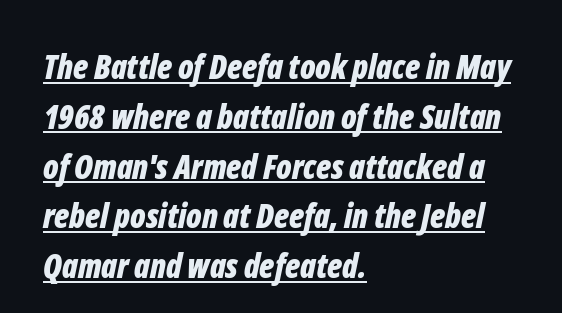
Heavy, bold letterforms. Check the space under the baseline: a stroke is drawn there. The rendering uses a moderate line-height, typical for paragraphs. What stands out about the letter spacing? Nothing — it is the standard amount.
